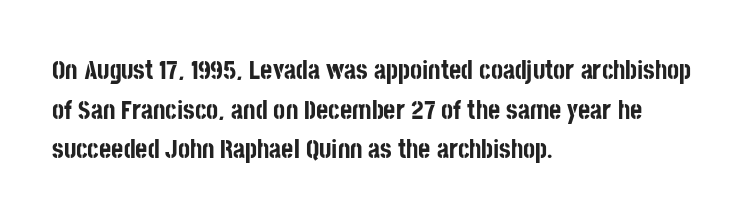
{"italic": "no", "bold": "yes", "underline": "no", "align": "left", "line_spacing": "normal", "line_spacing_ratio": 1.52, "letter_spacing": "normal", "letter_spacing_em": 0.0, "glyph_px": 26}
